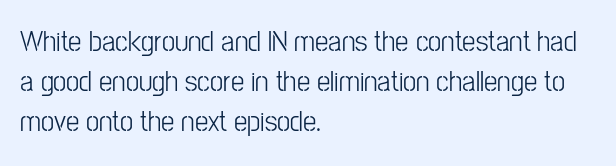
Q: Is the text italic (slanted)? A: No, it is upright.
Q: Is the typeface a serif or a sans-serif typeface? A: Sans-serif.
Q: Is the text underlined? A: No.
Q: How is the paragraph aligned? A: Left-aligned.
Q: Is the spacing between letters normal or unusually wide? A: Normal.
Q: Is the spacing between lines tight, normal or loose? A: Normal.
Q: Width (condensed, normal, or wide)? A: Condensed.
Q: Stroke contrast? A: Low.
Q: x-height? A: Medium.
Q: Monospaced? A: No.
